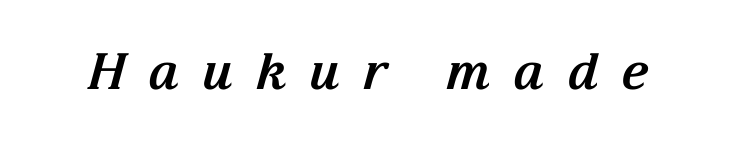
Q: Is the text bold? A: Yes.
Q: Is the text italic (slanted)? A: Yes, it leans right by about 15 degrees.
Q: Is the typeface a serif or a sans-serif typeface? A: Serif.
Q: Is the text underlined? A: No.
Q: Is the spacing between letters normal or unusually wide? A: Unusually wide.
Q: Width (condensed, normal, or wide)? A: Normal.
Q: Stroke contrast? A: Medium.
Q: x-height? A: Medium.
Q: Monospaced? A: No.
